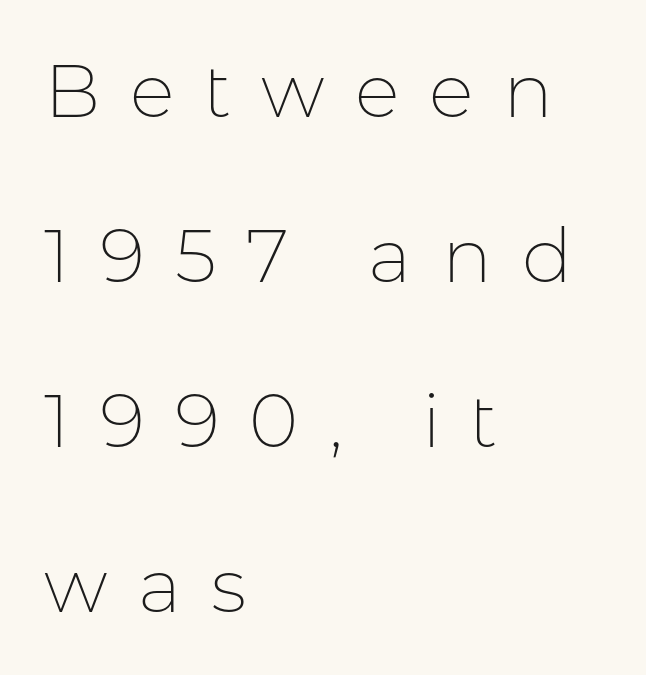
{"serif": "no", "italic": "no", "bold": "no", "weight": "thin", "width": "normal", "stroke_contrast": "low", "x_height": "medium", "monospaced": "no", "underline": "no", "align": "left", "line_spacing": "loose", "line_spacing_ratio": 2.2, "letter_spacing": "wide", "letter_spacing_em": 0.4, "glyph_px": 75}
